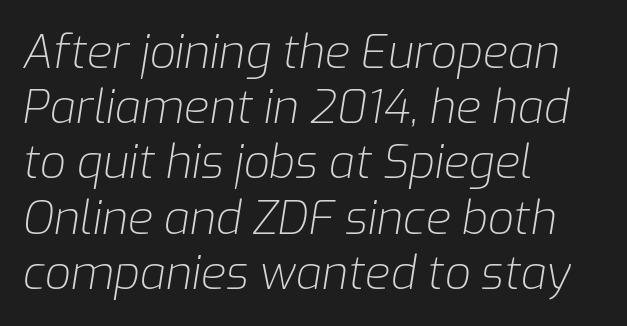
Q: Is the text bold? A: No.
Q: Is the text italic (slanted)? A: Yes, it leans right by about 9 degrees.
Q: Is the text underlined? A: No.
Q: How is the paragraph aligned? A: Left-aligned.
Q: Is the spacing between letters normal or unusually wide? A: Normal.
Q: Width (condensed, normal, or wide)? A: Normal.
Q: Stroke contrast? A: Low.
Q: x-height? A: Medium.
Q: Monospaced? A: No.
